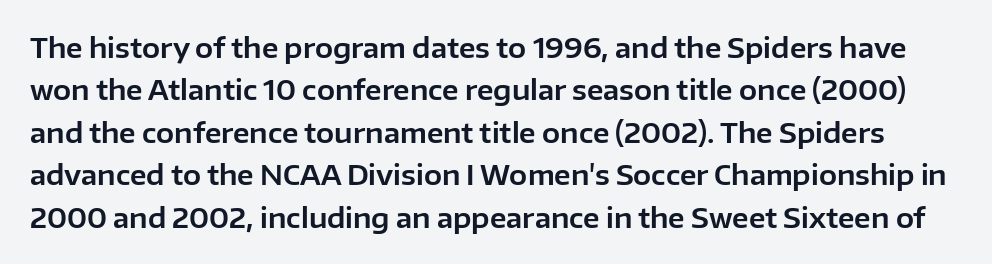
Q: Is the text italic (slanted)? A: No, it is upright.
Q: Is the text underlined? A: No.
Q: Is the spacing between letters normal or unusually wide? A: Normal.
Q: Is the spacing between lines tight, normal or loose? A: Normal.
